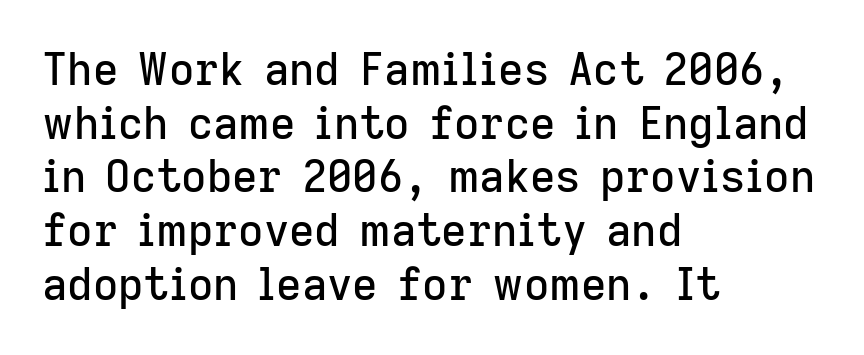
Q: Is the text italic (slanted)? A: No, it is upright.
Q: Is the typeface a serif or a sans-serif typeface? A: Sans-serif.
Q: Is the text underlined? A: No.
Q: How is the paragraph aligned? A: Left-aligned.
Q: Is the spacing between letters normal or unusually wide? A: Normal.
Q: Width (condensed, normal, or wide)? A: Normal.
Q: Stroke contrast? A: Low.
Q: x-height? A: Medium.
Q: Monospaced? A: No.
